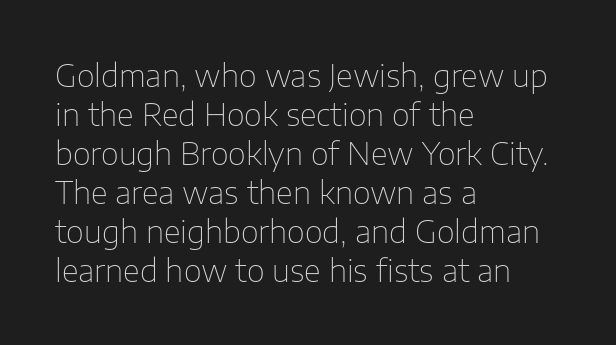
There is no visible air inserted between adjacent glyphs. Line beginnings align vertically; line endings do not. A typesetter would call this proportional, since set widths differ per character. Examine the stroke ends and you'll find no serifs. Notice how the stems are strictly vertical — no italics here. In terms of leading, this rendering sits right in the middle.
